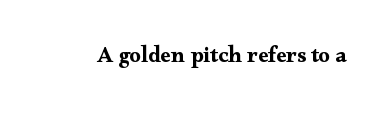
Each word holds together tightly as a unit, with standard inter-letter gaps. Posture: upright roman. The specimen omits any rule beneath the text block's lines.
